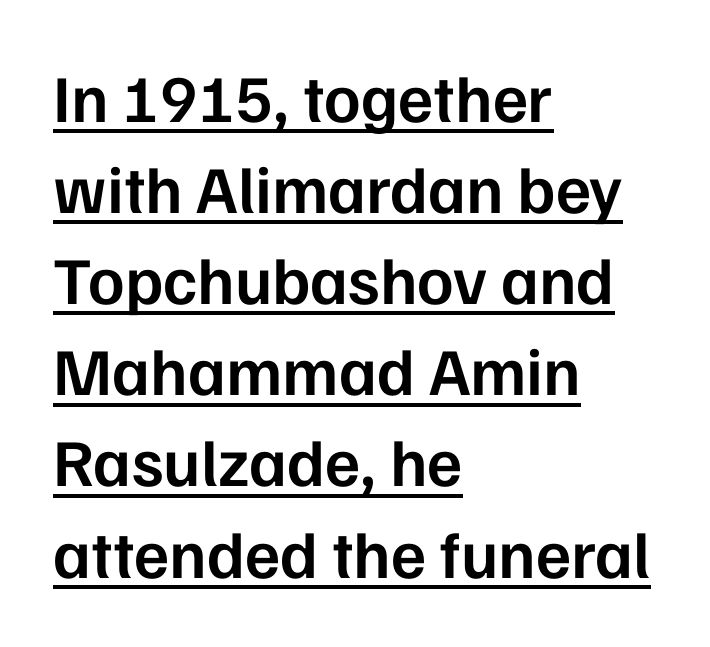
Quick note: interline space is typical. The horizontal fit of the characters is conventional and even. Letterform terminals end flat and unadorned throughout the passage. Heft: intermediate — a semibold.
